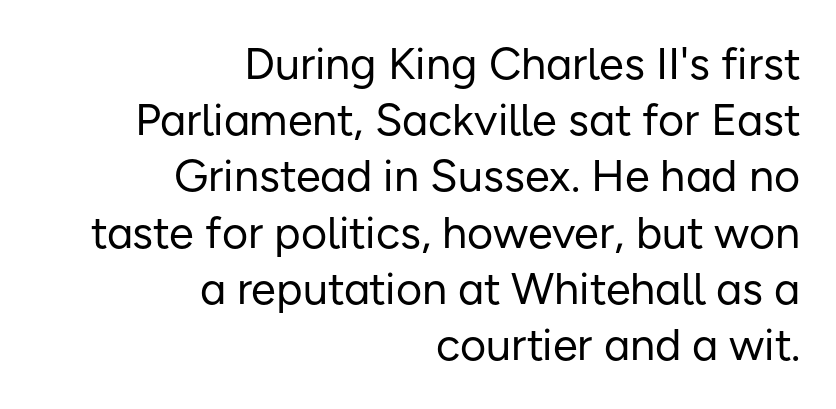
The image shows 45 px regular-weight sans-serif type, upright; set right-aligned, normal line spacing (1.25x), normal letter spacing, not underlined; low stroke contrast and a medium x-height.
